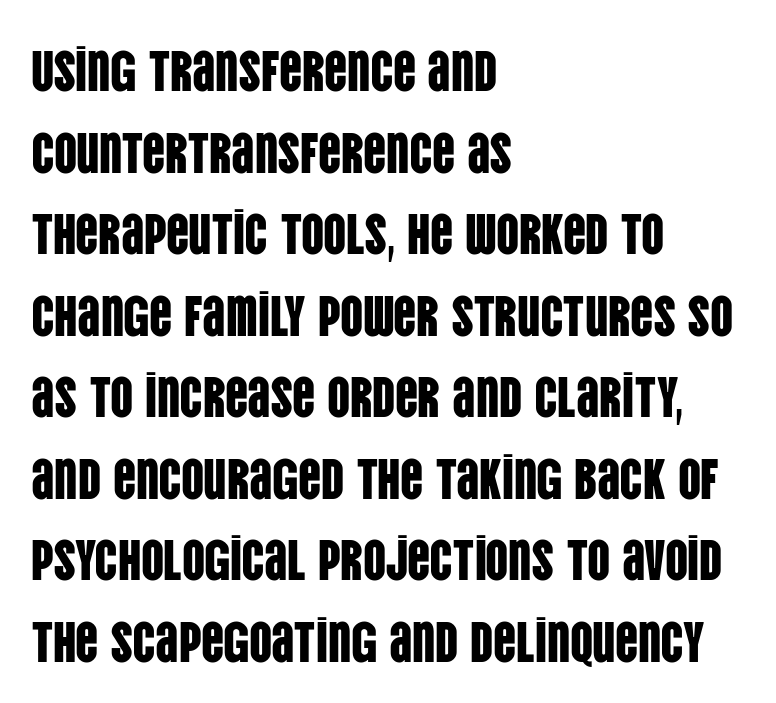
{"serif": "no", "italic": "no", "width": "condensed", "stroke_contrast": "low", "x_height": "large", "monospaced": "no", "underline": "no", "align": "left", "line_spacing": "normal", "line_spacing_ratio": 1.43, "letter_spacing": "normal", "letter_spacing_em": 0.0, "glyph_px": 57}
